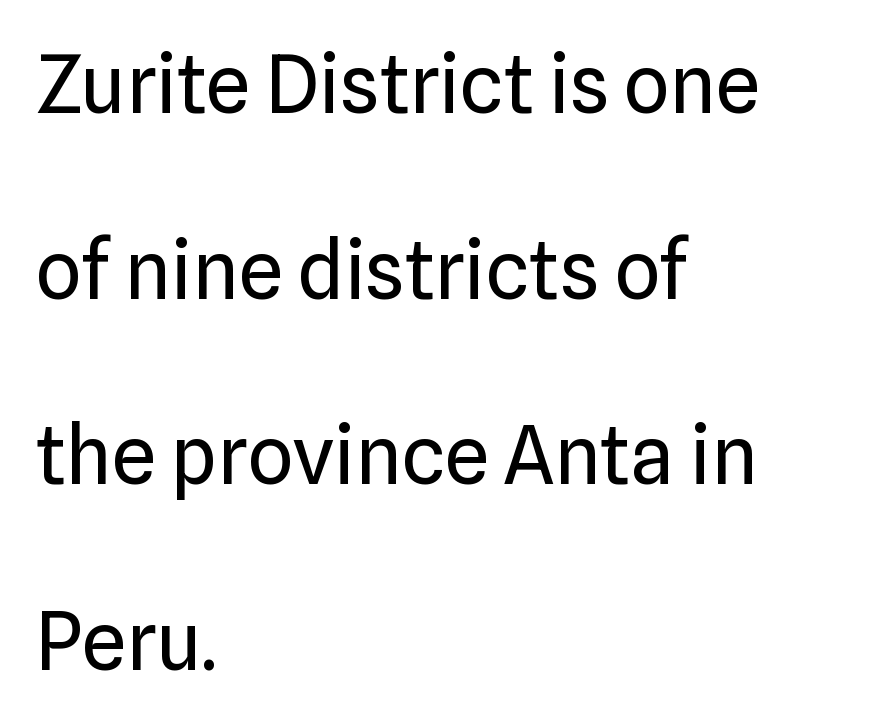
The image shows 80 px regular-weight sans-serif type, upright; set left-aligned, loose line spacing (2.32x), normal letter spacing, not underlined; low stroke contrast and a medium x-height.
